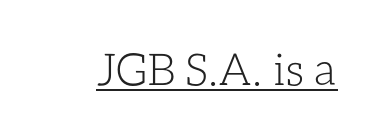
{"italic": "no", "bold": "no", "weight": "light", "width": "normal", "stroke_contrast": "low", "x_height": "medium", "monospaced": "no", "underline": "yes", "letter_spacing": "normal", "letter_spacing_em": 0.0, "glyph_px": 44}
